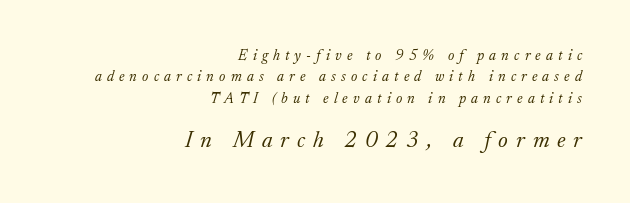
Clear beneath every line of the passage. The vertical gap from one line to the next is medium. Looking at the ascenders, they clearly lean. Letter spacing: wide.
